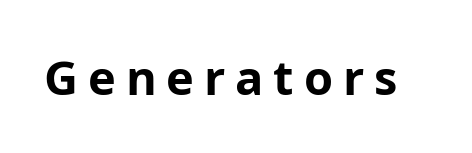
{"serif": "no", "italic": "no", "bold": "yes", "weight": "bold", "width": "normal", "stroke_contrast": "low", "x_height": "medium", "monospaced": "no", "underline": "no", "letter_spacing": "wide", "letter_spacing_em": 0.21, "glyph_px": 47}
